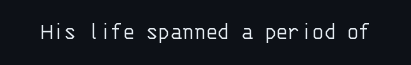
Only glyphs here, with clear space below each row. Notice how the stems are strictly vertical — no italics here. Between one letter and the next there's only the usual sliver of space. Is this a heavy cut? Hardly; it is regular or lighter.
